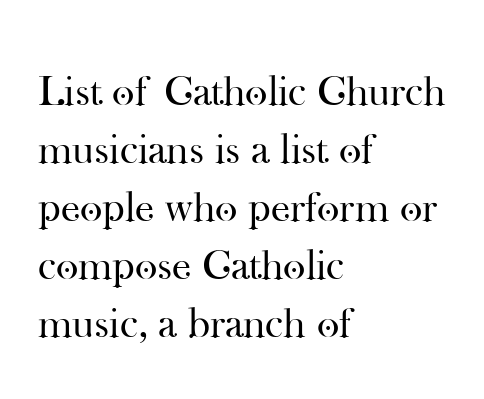
If you drew a line through each stem, it would be perfectly vertical. Letters have the restrained weight of plain body copy at most. Think of a printed novel: that variable character pitch is what you see here. Words float on clear page, feet unadorned. Look at the tracking — it's just the regular setting, nothing added. If you drew a ruler down the left edge, every line would touch it.
